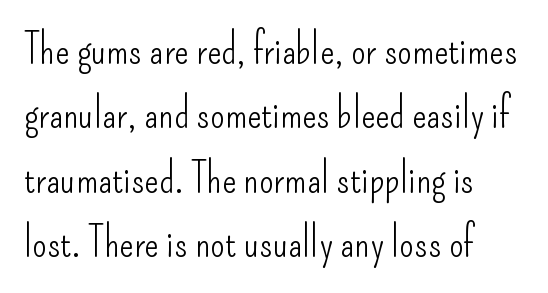
The image shows 42 px light, condensed sans-serif type, upright; set left-aligned, normal line spacing (1.53x), normal letter spacing, not underlined; low stroke contrast and a small x-height.
